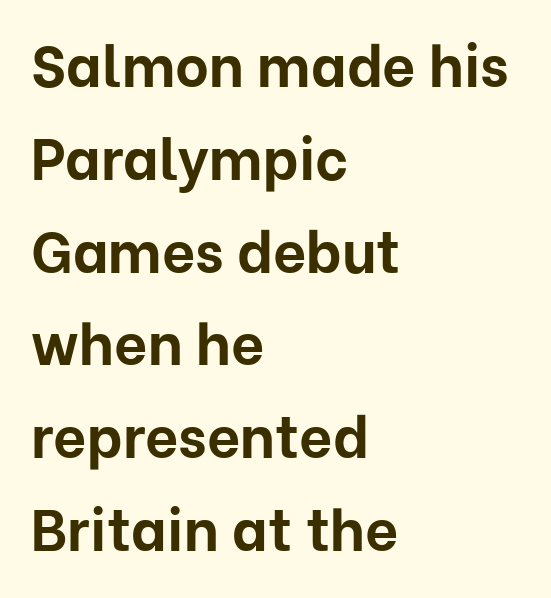
The lettering stays uniformly vertical, giving the passage a roman look. Pretty heavy lettering here — definitely bold. Look at the tracking — it's just the regular setting, nothing added. These lines sit exactly where default settings would place them. Varying glyph widths throughout — classic text-font behaviour. The type family on display is of the sans-serif kind.
